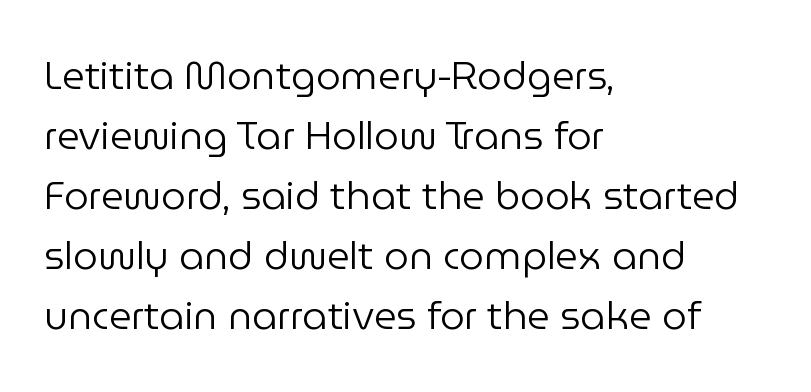
The image shows 39 px regular-weight sans-serif type, upright; set left-aligned, normal line spacing (1.54x), normal letter spacing, not underlined; low stroke contrast and a medium x-height.
